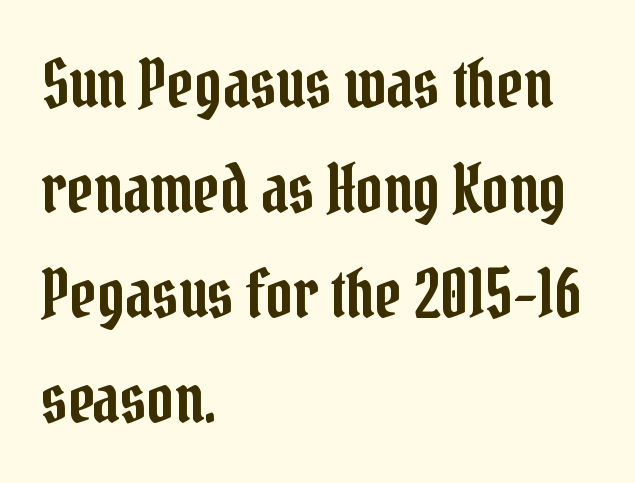
Does extra space separate the letters? No, they use regular spacing. Reading down the column, the eye jumps a familiar distance to each next line. Clear beneath every line of the passage. The paragraph shown leans on its left margin. Spacing verdict: proportional, widths tailored to each character.
